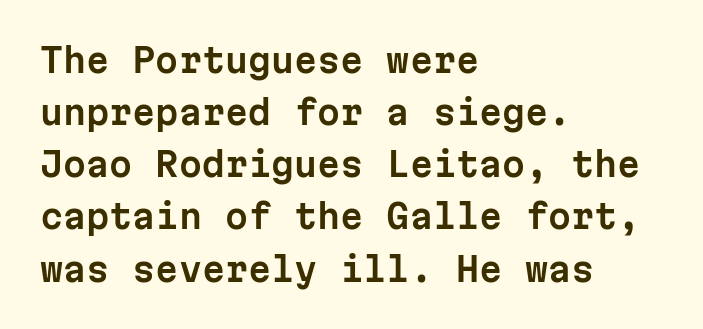
{"serif": "no", "italic": "no", "width": "normal", "stroke_contrast": "low", "x_height": "medium", "monospaced": "yes", "underline": "no", "align": "left", "line_spacing": "normal", "line_spacing_ratio": 1.58, "letter_spacing": "normal", "letter_spacing_em": 0.0, "glyph_px": 33}
